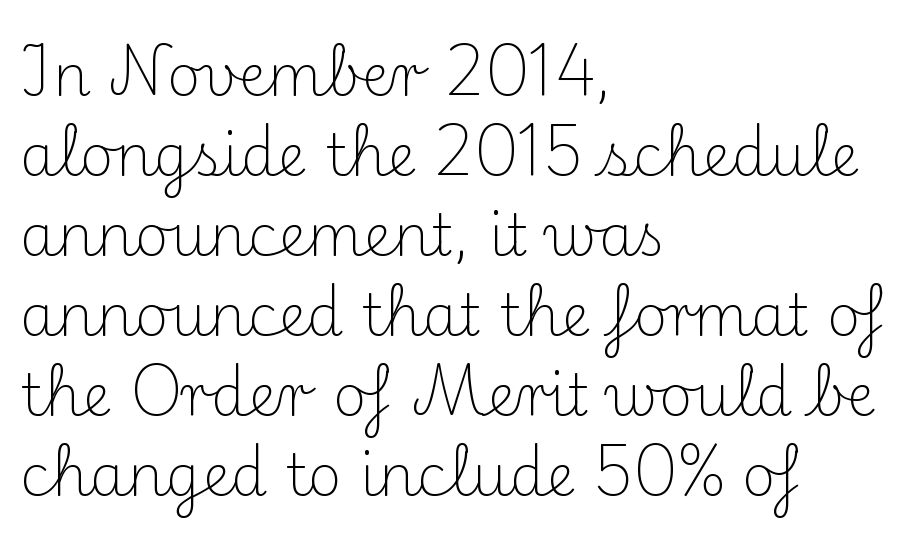
Caption: face not bold, strokes unweighted. Nobody drew a line under any word here. Tall strokes in this sample are plumb rather than angled. Casual observation: everything's shoved over to the left. Examine the stroke ends and you'll spot serifs.
